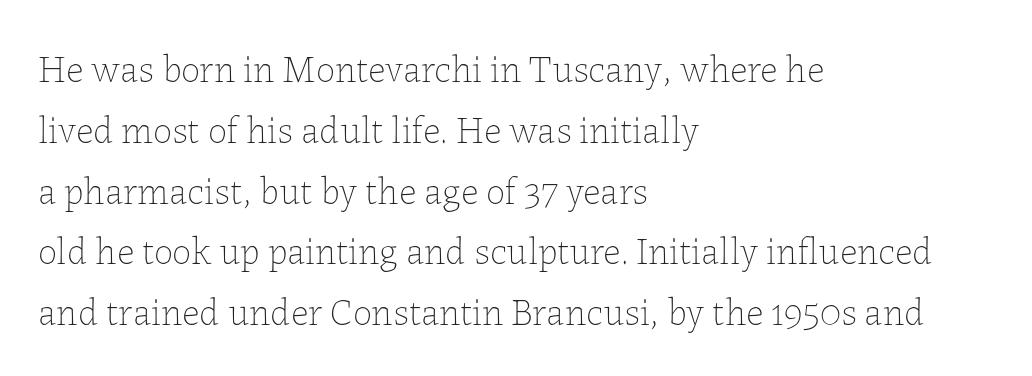
The image shows 38 px thin type, upright; set left-aligned, normal line spacing (1.6x), normal letter spacing, not underlined; low stroke contrast and a medium x-height.
